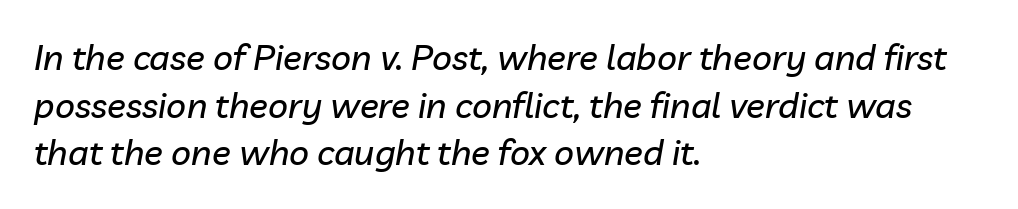
The image shows 35 px text type, italic (leaning right); set left-aligned, normal line spacing (1.36x), normal letter spacing, not underlined; low stroke contrast and a medium x-height.
